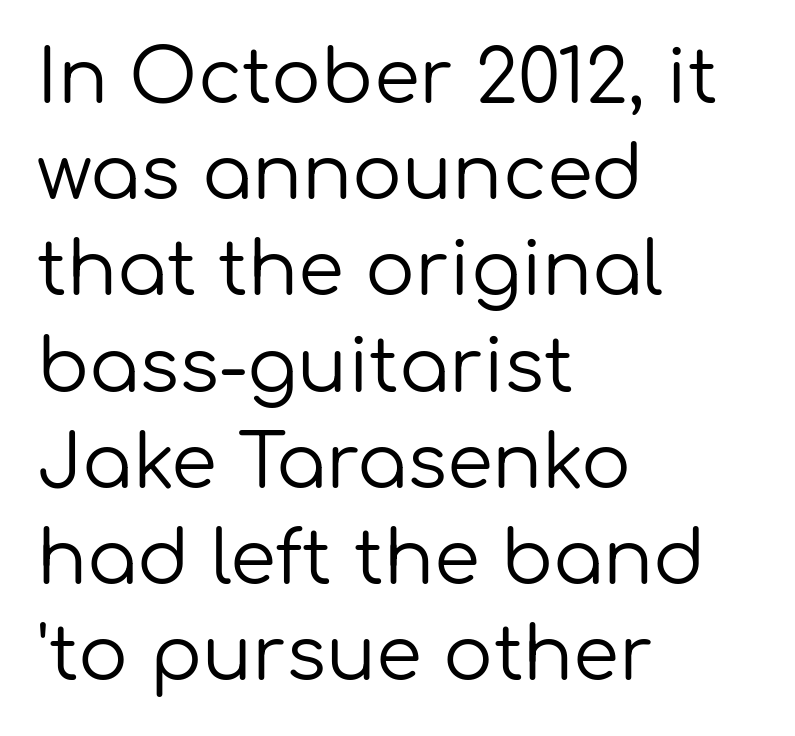
The image shows 74 px regular-weight sans-serif type, upright; set left-aligned, normal line spacing (1.3x), normal letter spacing, not underlined; low stroke contrast and a medium x-height.
